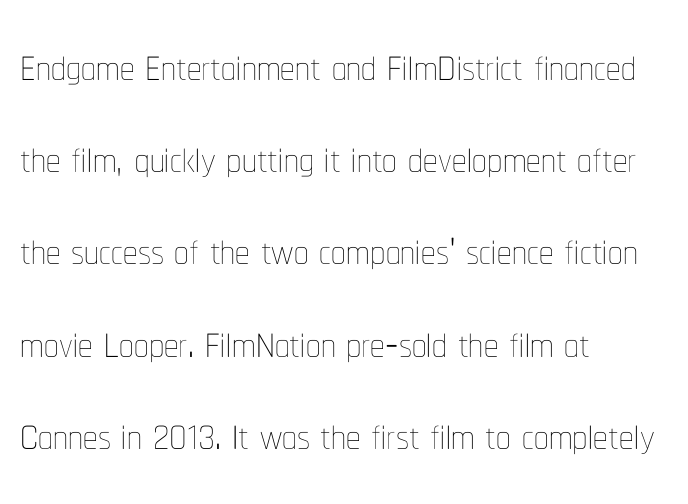
{"italic": "no", "bold": "no", "weight": "thin", "width": "condensed", "stroke_contrast": "low", "x_height": "medium", "monospaced": "no", "underline": "no", "align": "left", "line_spacing": "normal", "line_spacing_ratio": 1.59, "letter_spacing": "normal", "letter_spacing_em": 0.0, "glyph_px": 58}
